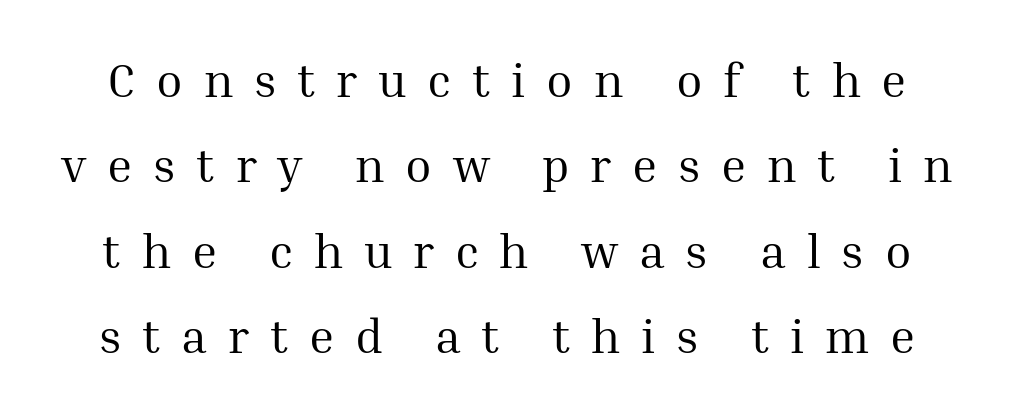
{"serif": "yes", "italic": "no", "bold": "no", "weight": "regular", "width": "normal", "stroke_contrast": "medium", "x_height": "medium", "monospaced": "no", "underline": "no", "line_spacing_ratio": 1.78, "letter_spacing": "wide", "letter_spacing_em": 0.43, "glyph_px": 48}
